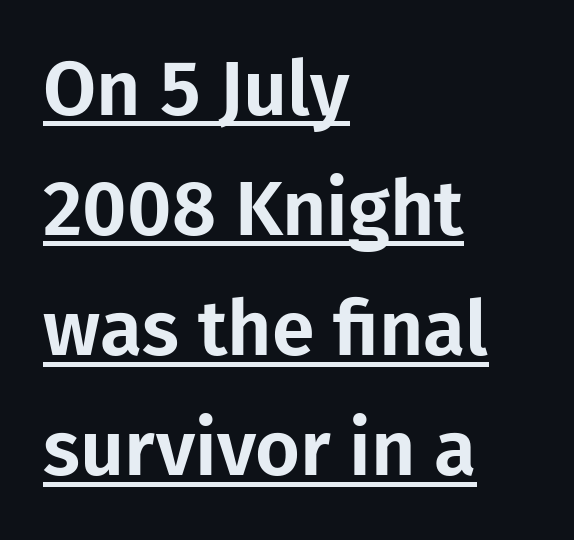
Type style note: lacks serifs. A rule runs beneath these lines of type. Default kerning and tracking; the words read as compact shapes. Characters remain perfectly vertical along every line. Evenly set lines give the paragraph a standard silhouette.
